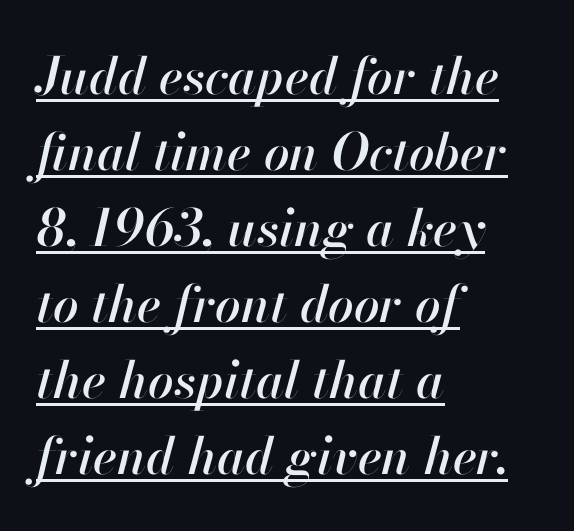
The image shows 51 px text type, italic (leaning right); set left-aligned, normal line spacing (1.49x), normal letter spacing, underlined; high stroke contrast and a small x-height.
